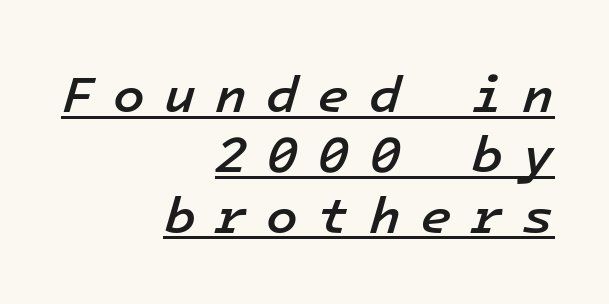
Compared with a flush-left layout, this one pins lines to the opposite, right side. In designer terms, the underline attribute is active on this setting. A bit beefed up — I'd call it semibold rather than bold. An italicized treatment has been applied to the whole sample.
